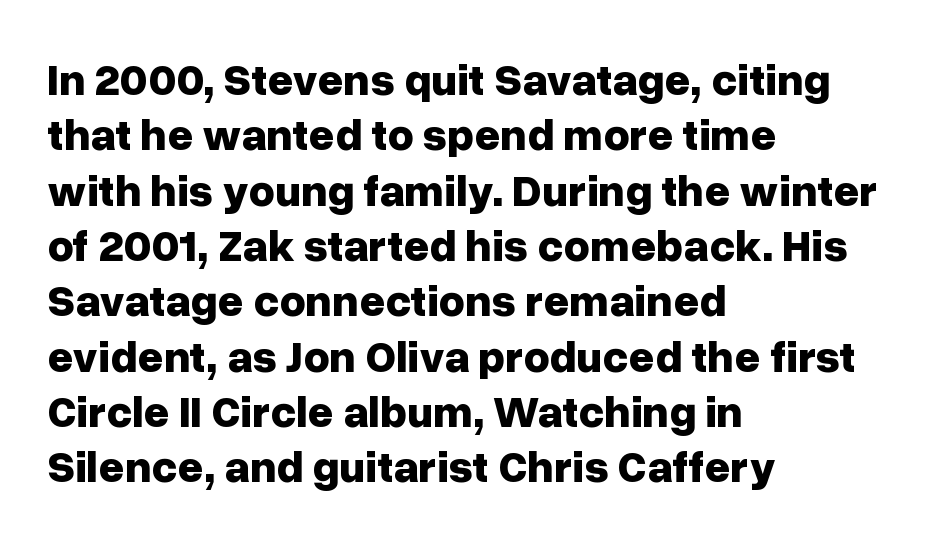
Q: Is the text bold? A: Yes.
Q: Is the text italic (slanted)? A: No, it is upright.
Q: Is the typeface a serif or a sans-serif typeface? A: Sans-serif.
Q: Is the text underlined? A: No.
Q: How is the paragraph aligned? A: Left-aligned.
Q: Is the spacing between letters normal or unusually wide? A: Normal.
Q: Width (condensed, normal, or wide)? A: Normal.
Q: Stroke contrast? A: Low.
Q: x-height? A: Medium.
Q: Monospaced? A: No.
